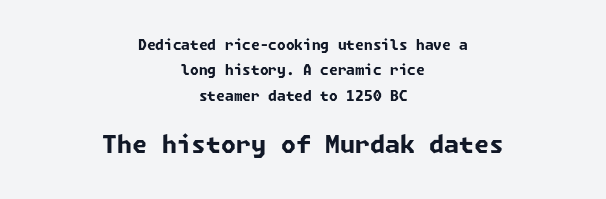
{"bold": "yes", "underline": "no", "align": "center", "line_spacing_ratio": 1.81, "letter_spacing": "normal", "letter_spacing_em": 0.0, "larger_block": "second", "size_ratio": 1.71, "glyph_px": 24}
